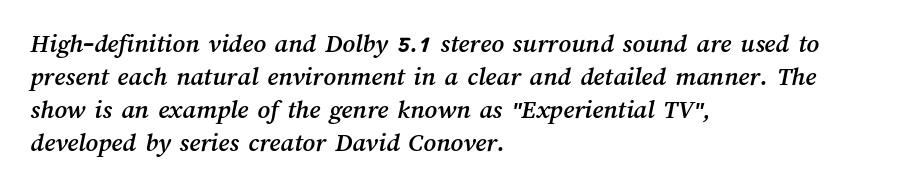
Q: Is the text underlined? A: No.
Q: How is the paragraph aligned? A: Left-aligned.
Q: Is the spacing between letters normal or unusually wide? A: Normal.
